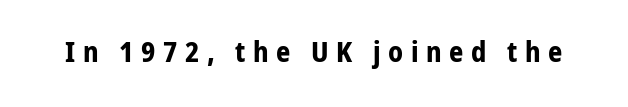
Q: Is the text bold? A: Yes.
Q: Is the text italic (slanted)? A: No, it is upright.
Q: Is the typeface a serif or a sans-serif typeface? A: Sans-serif.
Q: Is the text underlined? A: No.
Q: Is the spacing between letters normal or unusually wide? A: Unusually wide.
Q: Width (condensed, normal, or wide)? A: Condensed.
Q: Stroke contrast? A: Low.
Q: x-height? A: Medium.
Q: Monospaced? A: No.
